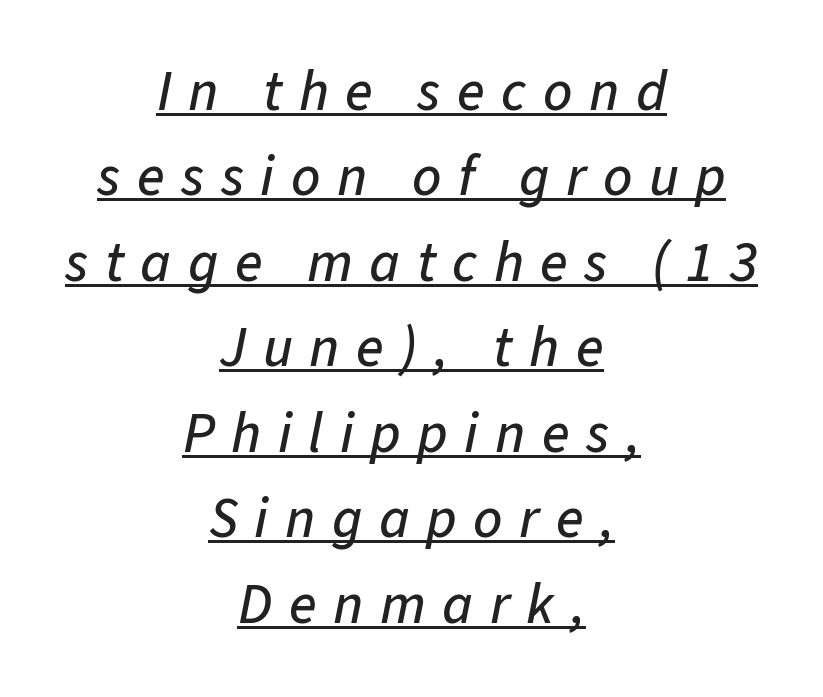
The typography opts for an oblique posture over an upright one. Does the copy run flush right? No — it is centered line by line. A baseline rule has been typeset under these characters. You could not count columns in this text — the font is proportionally spaced.
